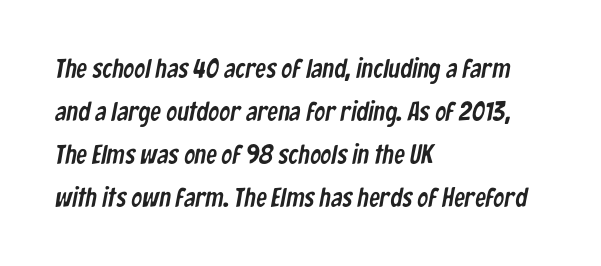
{"underline": "no", "align": "left", "line_spacing": "normal", "line_spacing_ratio": 1.59, "letter_spacing": "normal", "letter_spacing_em": 0.0, "glyph_px": 27}
